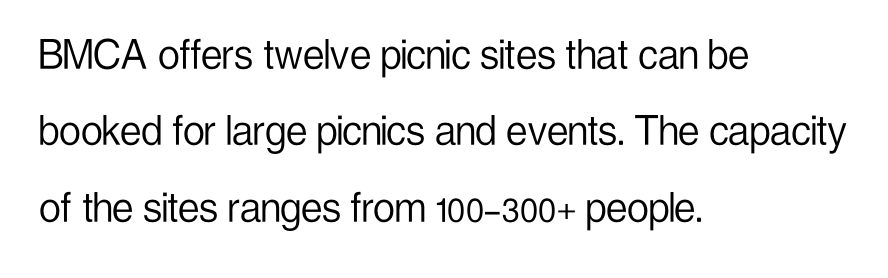
The image shows 48 px light, condensed sans-serif type, upright; set left-aligned, normal line spacing (1.59x), normal letter spacing, not underlined; low stroke contrast and a medium x-height.
